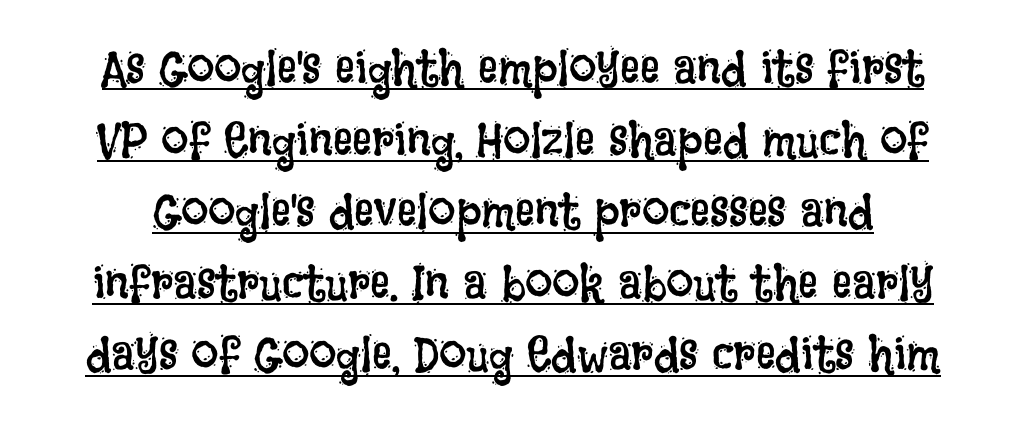
The image shows 49 px regular-weight, condensed type, upright; set normal line spacing (1.46x), normal letter spacing, underlined; low stroke contrast and a large x-height.
